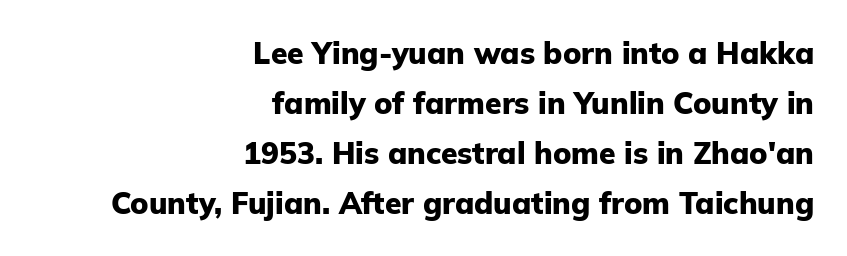
This sample has the flowing, uneven cadence of proportional lettering. Letterform terminals end flat and unadorned throughout the passage. Nothing unusual about the tracking: characters are spaced as the font intends. A dark, heavy texture on the line: the type is bold. Glance below the letters and you will spot only blank space.
